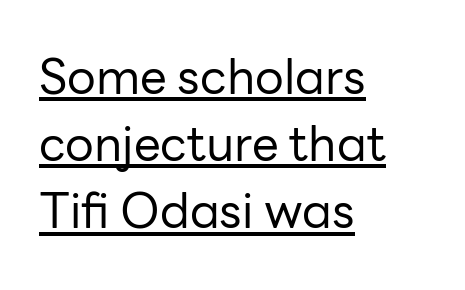
{"serif": "no", "italic": "no", "bold": "no", "weight": "regular", "width": "normal", "stroke_contrast": "low", "x_height": "medium", "monospaced": "no", "underline": "yes", "align": "left", "line_spacing": "normal", "line_spacing_ratio": 1.4, "letter_spacing": "normal", "letter_spacing_em": 0.0, "glyph_px": 48}
